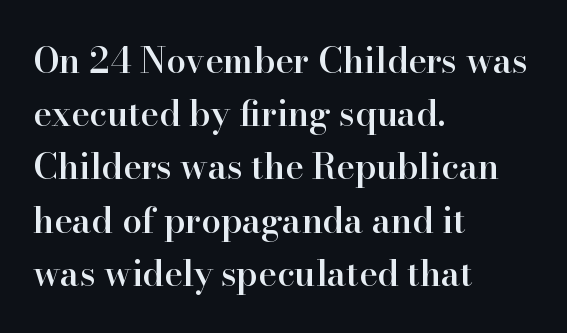
The image shows 35 px semibold serif type, upright; set left-aligned, normal line spacing (1.52x), normal letter spacing, not underlined; high stroke contrast and a small x-height.
